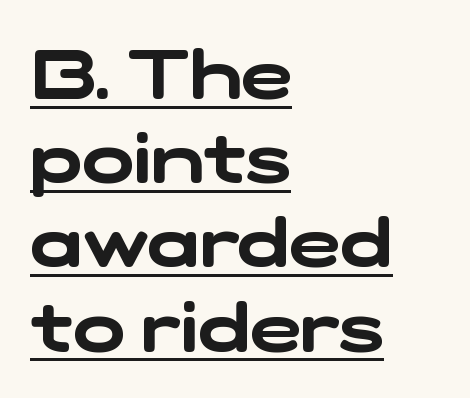
The image shows 69 px wide sans-serif type; set left-aligned, line spacing 1.22x, normal letter spacing, underlined; low stroke contrast and a medium x-height.
